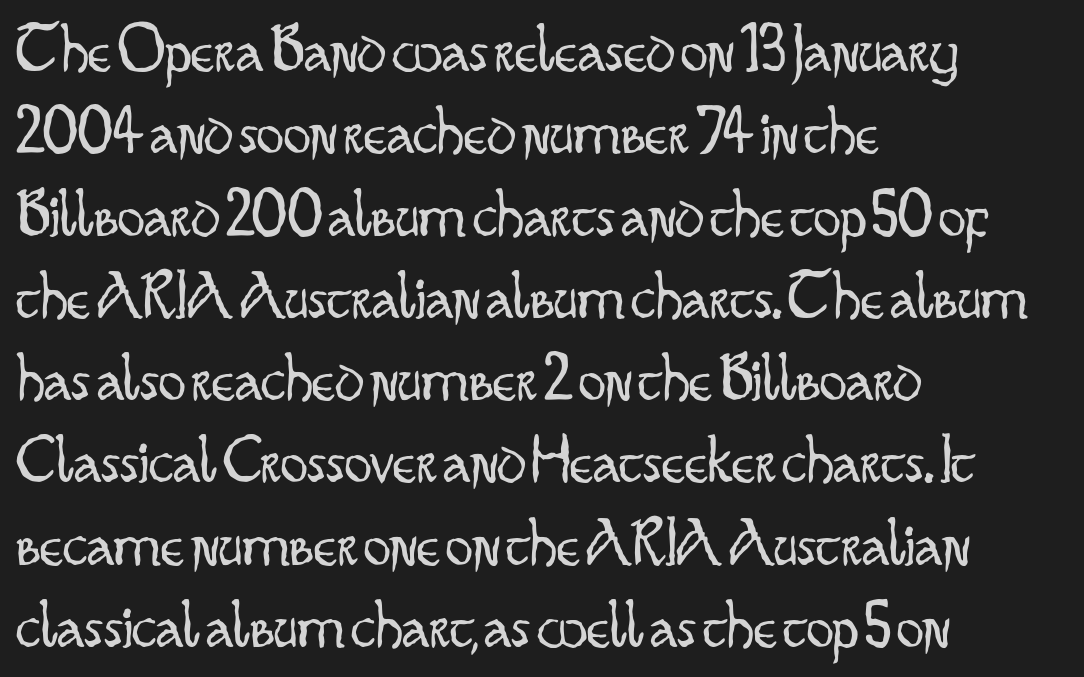
The gaps between neighbouring characters are ordinary and unremarkable. Are there feet on the stems? There aren't — it's a sans. Character widths vary here, with narrow letters taking less room than wide ones. Weight: in the light-to-regular range. Has an underline been added? It has not.
